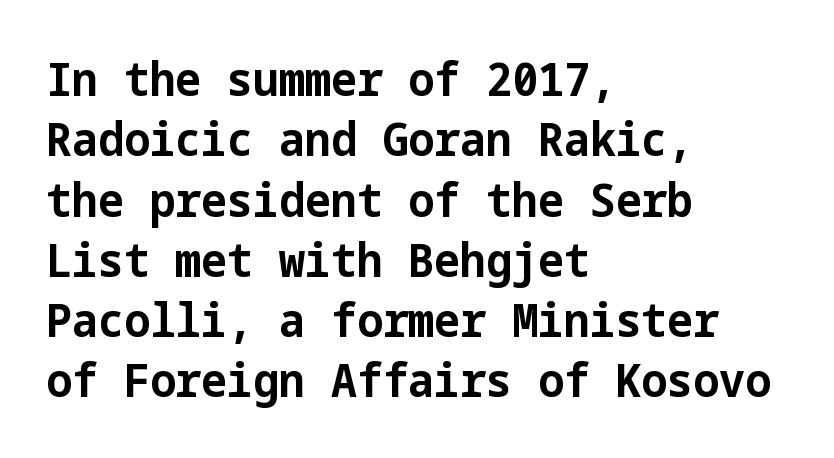
The image shows 46 px bold sans-serif type, upright; set left-aligned, normal line spacing (1.31x), normal letter spacing, not underlined; low stroke contrast and a medium x-height.
